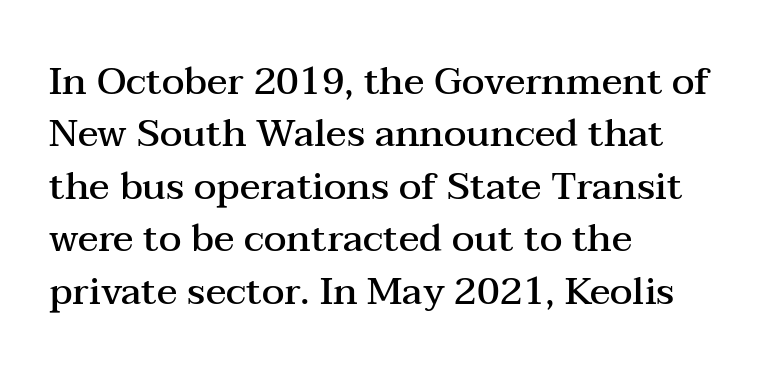
Q: Is the text bold? A: Semi-bold.
Q: Is the text italic (slanted)? A: No, it is upright.
Q: Is the typeface a serif or a sans-serif typeface? A: Serif.
Q: Is the text underlined? A: No.
Q: How is the paragraph aligned? A: Left-aligned.
Q: Is the spacing between letters normal or unusually wide? A: Normal.
Q: Is the spacing between lines tight, normal or loose? A: Normal.
Q: Width (condensed, normal, or wide)? A: Wide.
Q: Stroke contrast? A: Medium.
Q: x-height? A: Medium.
Q: Monospaced? A: No.
